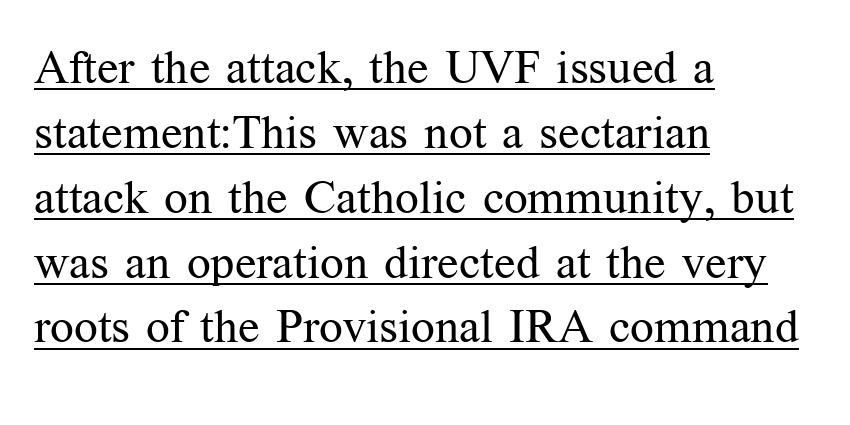
A classic flush-left, rag-right setting is used for this passage. Are there feet on the stems? There are — it's a serif. The letters sit at their default tracking, neither squeezed nor spread. Summary of vertical rhythm: regular, with standard interline spacing. No extra ink here — the face is not bold. Does the lettering tilt? It doesn't — this is upright.
